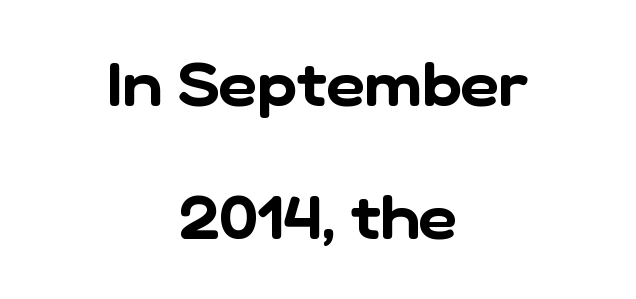
The image shows 60 px sans-serif type; set centered, loose line spacing (2.21x), normal letter spacing, not underlined; low stroke contrast and a medium x-height.
